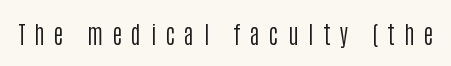
The image shows 24 px text type, upright; set unusually wide letter spacing (+0.39 em), not underlined.
